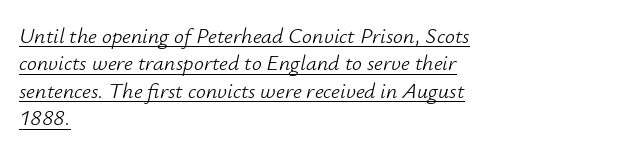
{"italic": "yes", "lean": "right", "slant_degrees": 12, "bold": "no", "underline": "yes", "align": "left", "line_spacing": "normal", "line_spacing_ratio": 1.25, "letter_spacing": "normal", "letter_spacing_em": 0.0, "glyph_px": 22}
